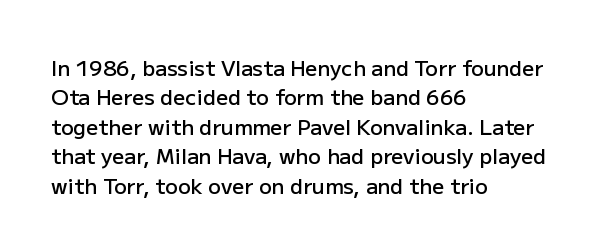
{"italic": "no", "bold": "semi", "underline": "no", "align": "left", "line_spacing": "normal", "line_spacing_ratio": 1.4, "letter_spacing": "normal", "letter_spacing_em": 0.0, "glyph_px": 21}
